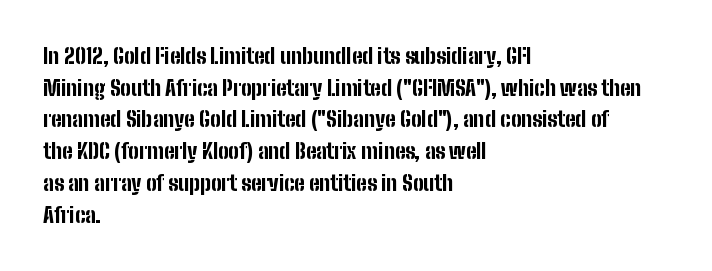
{"italic": "no", "bold": "yes", "underline": "no", "align": "left", "line_spacing": "normal", "line_spacing_ratio": 1.51, "letter_spacing": "normal", "letter_spacing_em": 0.0, "glyph_px": 21}
